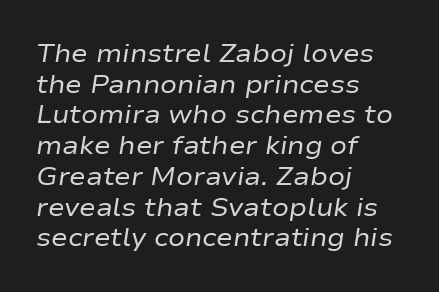
Q: Is the text bold? A: No.
Q: Is the text italic (slanted)? A: Yes, it leans right by about 9 degrees.
Q: Is the text underlined? A: No.
Q: How is the paragraph aligned? A: Left-aligned.
Q: Is the spacing between letters normal or unusually wide? A: Normal.
